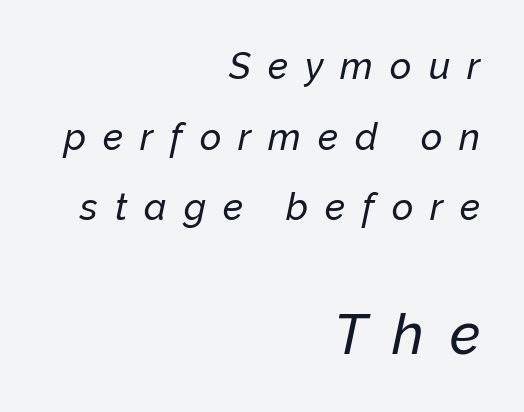
The face used here is rendered with a markedly widened letterfit. Layout note: lines flush right. Has an underline been added? It has not. The rendering enlarges the type as you move from the upper chunk to the lower.
